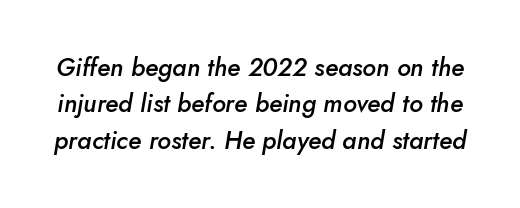
The image shows 25 px text type, italic (leaning right); set normal line spacing (1.46x), normal letter spacing, not underlined.
